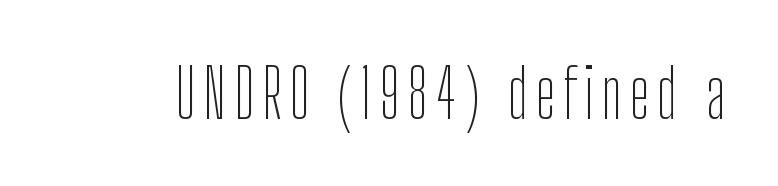
The image shows 68 px thin, condensed sans-serif type, upright; set not underlined; low stroke contrast and a medium x-height.
